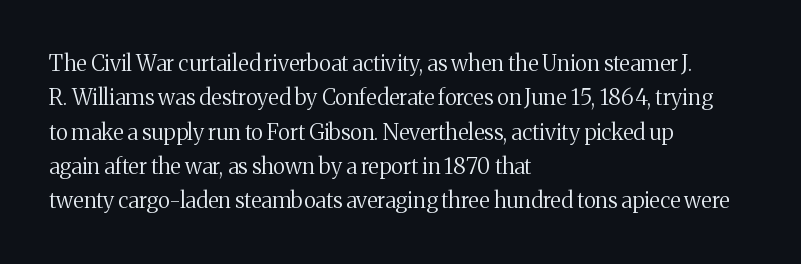
{"italic": "no", "bold": "no", "underline": "no", "align": "left", "line_spacing": "normal", "line_spacing_ratio": 1.56, "letter_spacing": "normal", "letter_spacing_em": 0.0, "glyph_px": 22}
